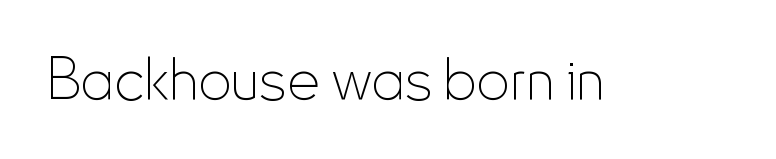
{"serif": "no", "italic": "no", "bold": "no", "weight": "thin", "width": "condensed", "stroke_contrast": "low", "x_height": "small", "monospaced": "no", "underline": "no", "letter_spacing": "normal", "letter_spacing_em": 0.0, "glyph_px": 58}
